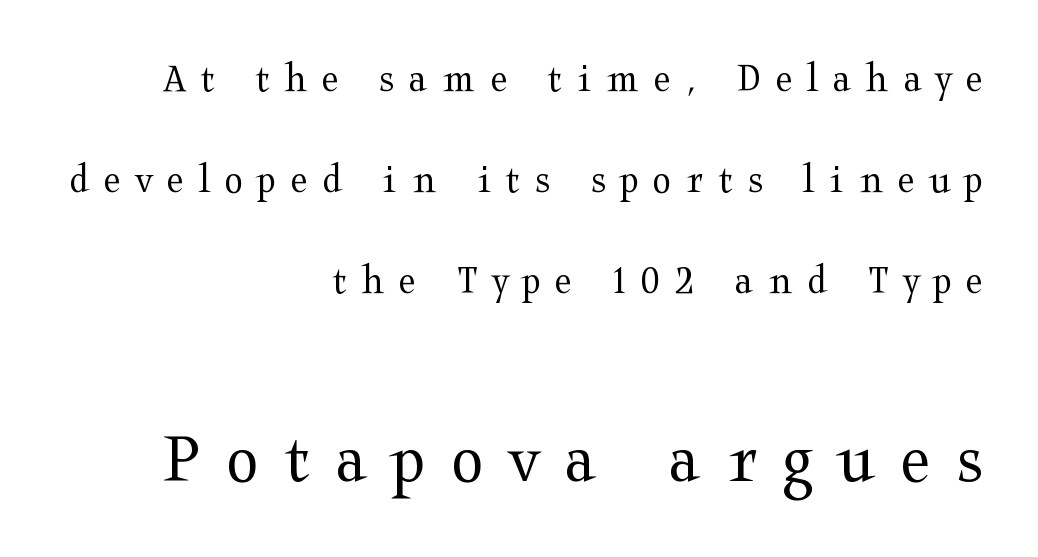
{"serif": "yes", "italic": "no", "bold": "no", "weight": "regular", "width": "wide", "stroke_contrast": "medium", "x_height": "medium", "monospaced": "no", "underline": "no", "align": "right", "line_spacing": "loose", "line_spacing_ratio": 2.4, "letter_spacing": "wide", "letter_spacing_em": 0.36, "larger_block": "second", "size_ratio": 1.76, "glyph_px": 74}
